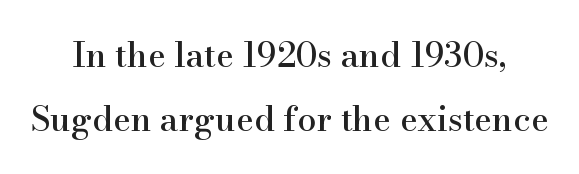
{"serif": "yes", "italic": "no", "width": "normal", "stroke_contrast": "high", "x_height": "small", "monospaced": "no", "underline": "no", "line_spacing_ratio": 1.89, "letter_spacing": "normal", "letter_spacing_em": 0.0, "glyph_px": 34}
